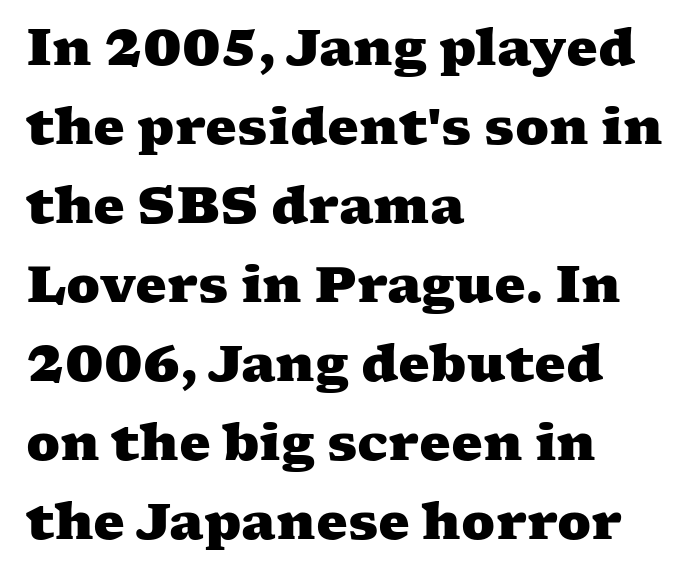
The designer went with a serif here, giving each stem small feet. Typeset ragged right — the left edge is the straight one. Just letters on the line, the space beneath them empty. Letter spacing: default. Quick note: interline space is typical. The rendering uses natural spacing where letterforms have individual widths.
